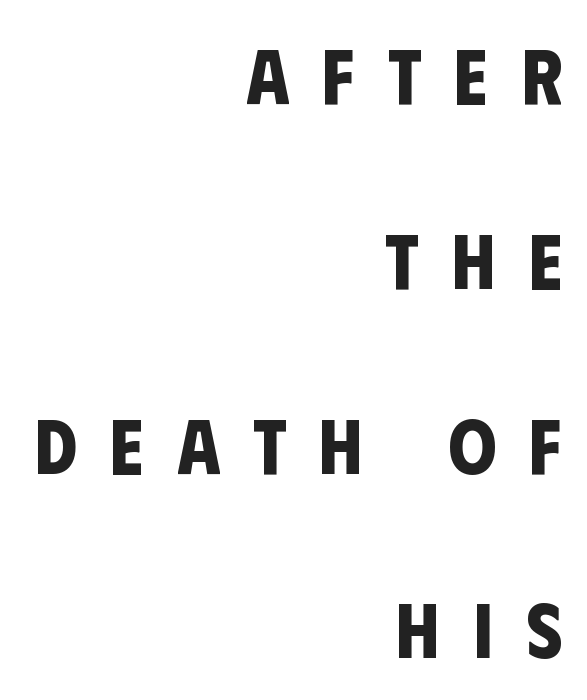
{"serif": "no", "bold": "yes", "weight": "bold", "width": "condensed", "stroke_contrast": "low", "x_height": "large", "monospaced": "no", "underline": "no", "align": "right", "line_spacing": "loose", "line_spacing_ratio": 2.4, "letter_spacing": "wide", "letter_spacing_em": 0.43, "glyph_px": 77}
